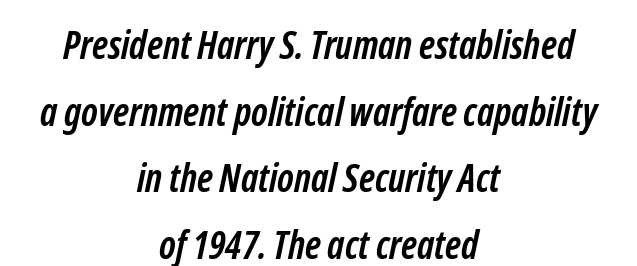
Check under the words: just untouched page. These words are printed bold, with thick strokes throughout. In terms of letterform style, serifs are entirely absent. A typesetter would call this proportional, since set widths differ per character. Where is the straight margin? There isn't one; the lines are centered. This sample uses plain, unmodified letter spacing.
